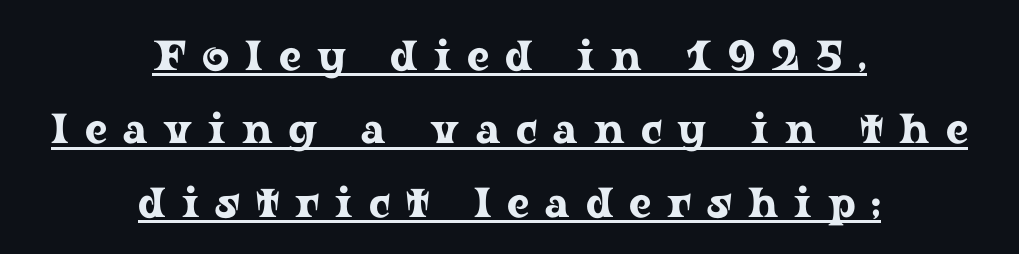
{"serif": "yes", "italic": "no", "width": "wide", "stroke_contrast": "low", "x_height": "medium", "monospaced": "no", "underline": "yes", "align": "center", "line_spacing_ratio": 1.75, "letter_spacing": "wide", "letter_spacing_em": 0.38, "glyph_px": 42}
